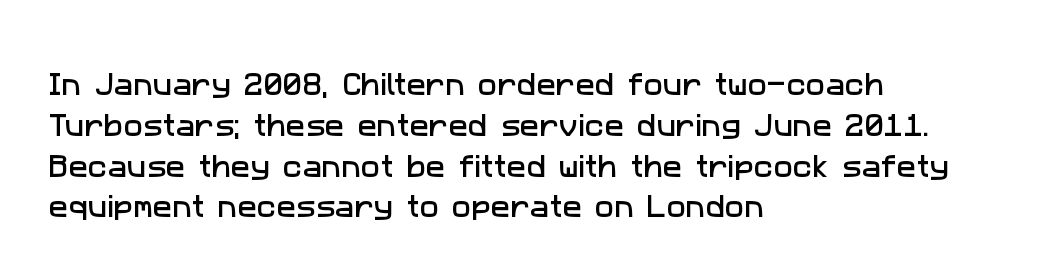
The image shows 26 px text type; set left-aligned, normal line spacing (1.57x), normal letter spacing, not underlined.
